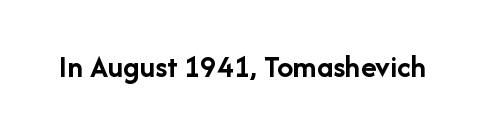
The image shows 32 px semibold sans-serif type, upright; set normal letter spacing, not underlined; low stroke contrast and a medium x-height.
